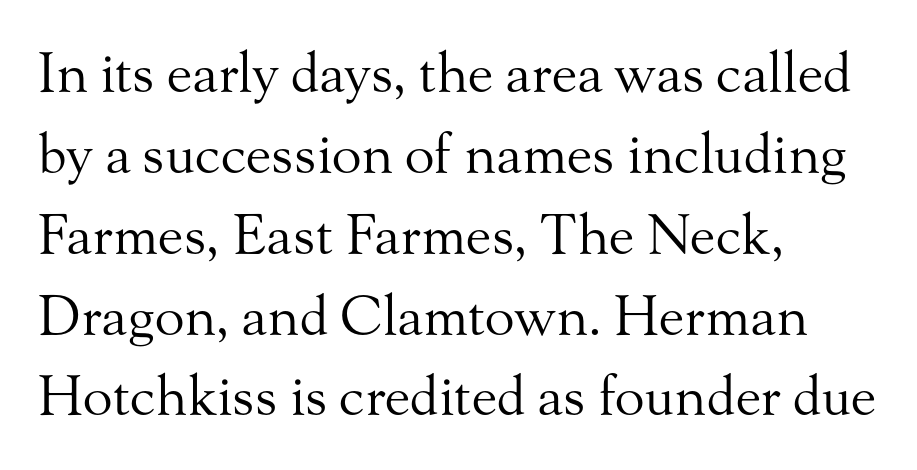
{"serif": "yes", "italic": "no", "bold": "no", "weight": "regular", "width": "normal", "stroke_contrast": "medium", "x_height": "small", "monospaced": "no", "underline": "no", "align": "left", "line_spacing": "normal", "line_spacing_ratio": 1.47, "letter_spacing": "normal", "letter_spacing_em": 0.0, "glyph_px": 55}
